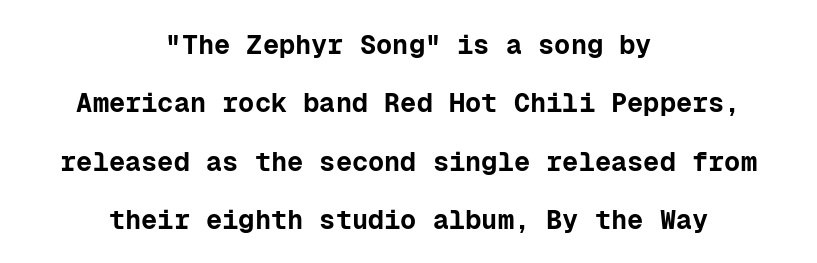
Every stem runs plumb, perpendicular to the baseline. Its strokes are broad and dark, the hallmark of bold type. A typesetter would call this leading open, well beyond the default. Honestly, there is no underline to notice here at all. Nobody touched the tracking dial on this one.
